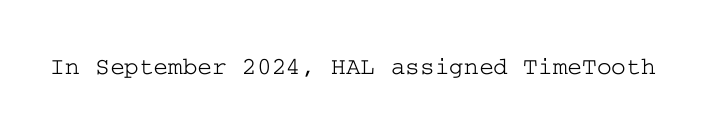
Q: Is the text italic (slanted)? A: No, it is upright.
Q: Is the text underlined? A: No.
Q: Is the spacing between letters normal or unusually wide? A: Normal.
